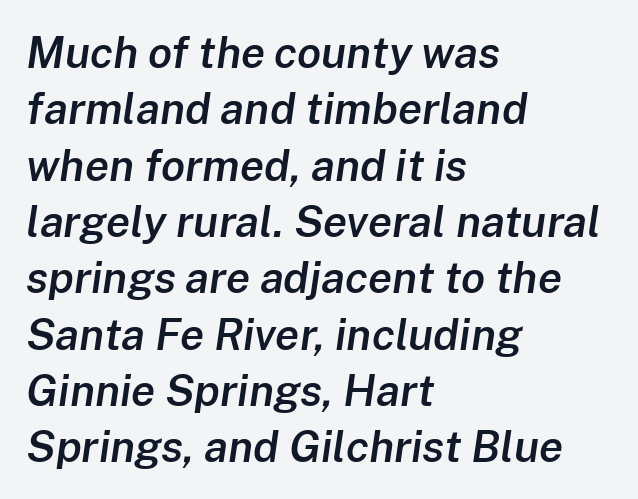
Q: Is the text bold? A: Semi-bold.
Q: Is the text italic (slanted)? A: Yes, it leans right by about 8 degrees.
Q: Is the text underlined? A: No.
Q: How is the paragraph aligned? A: Left-aligned.
Q: Is the spacing between letters normal or unusually wide? A: Normal.
Q: Is the spacing between lines tight, normal or loose? A: Normal.
Q: Width (condensed, normal, or wide)? A: Normal.
Q: Stroke contrast? A: Low.
Q: x-height? A: Medium.
Q: Monospaced? A: No.
